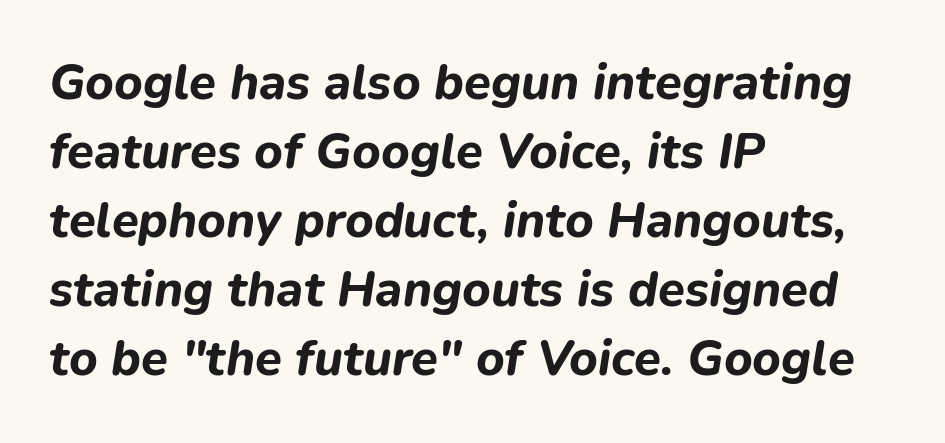
Students, observe: this is what conventionally led text looks like. Every row of glyphs begins at an identical x-position on the left. Nothing unusual about the tracking: characters are spaced as the font intends. Looks like regular typesetting: each glyph gets only the width it needs. No word sits above an underline.
